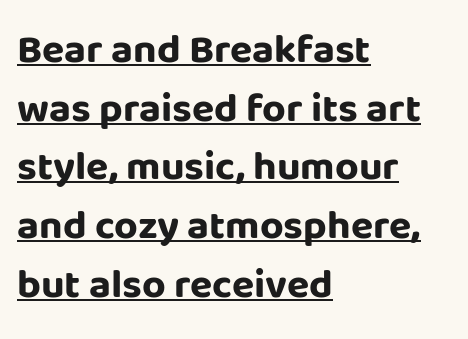
Look at the stroke-to-counter ratio: heavy, a bold. Regarding leading, the lines here are spaced in the standard way. Somebody hit Ctrl+U on this one — the words are underlined. Tracking here is standard; glyphs follow each other at the usual distance. A typesetter would call this proportional, since set widths differ per character. Alignment: flush left.
